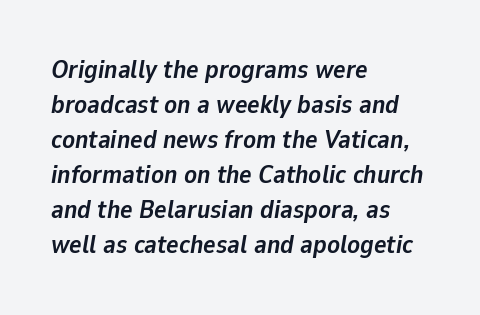
One-word summary of the alignment: left. Emphasis-style slanted type is in use. Letter spacing: default. As a designer I'd log this as weight 700, bold. The rows are spaced the way most documents space them.
